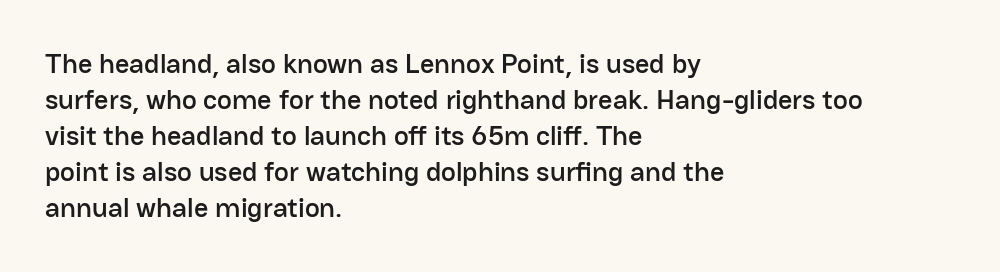
These lines sit exactly where default settings would place them. Plain, unruled lines of type. Compared with typical body copy, the letter spacing here is the same. You can tell from the bare stems that sans-serif type was used. Tall strokes in this sample are plumb rather than angled. If you drew a ruler down the left edge, every line would touch it.
